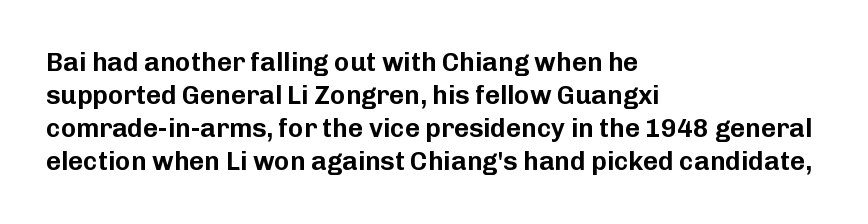
The image shows 26 px text type, upright; set left-aligned, normal line spacing (1.27x), normal letter spacing, not underlined.
